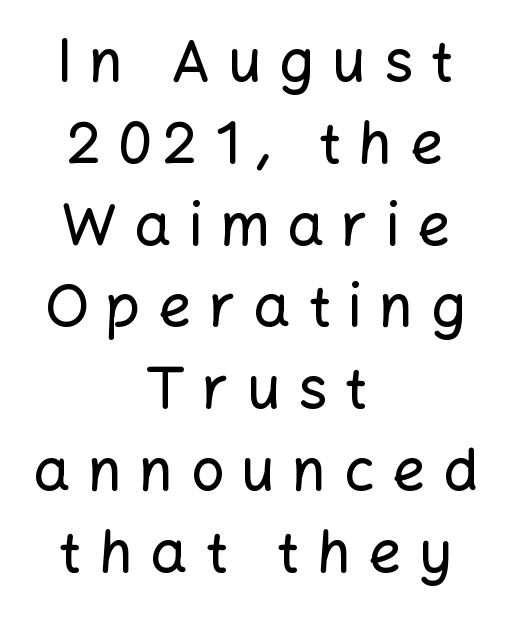
{"serif": "no", "italic": "no", "width": "normal", "stroke_contrast": "low", "x_height": "medium", "monospaced": "no", "underline": "no", "align": "center", "line_spacing": "normal", "line_spacing_ratio": 1.41, "letter_spacing": "wide", "letter_spacing_em": 0.3, "glyph_px": 58}
